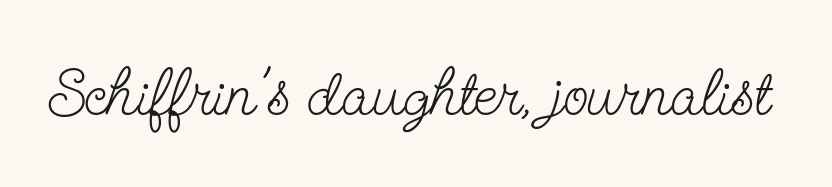
{"serif": "yes", "bold": "no", "weight": "light", "width": "condensed", "stroke_contrast": "low", "x_height": "small", "monospaced": "no", "underline": "no", "letter_spacing": "normal", "letter_spacing_em": 0.0, "glyph_px": 65}
